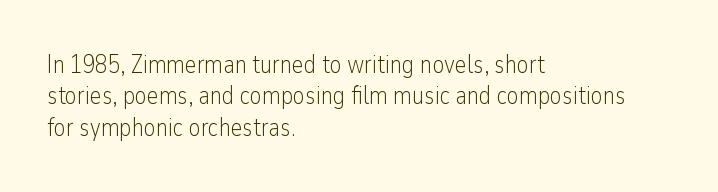
{"italic": "no", "bold": "no", "underline": "no", "align": "left", "line_spacing": "normal", "line_spacing_ratio": 1.26, "letter_spacing": "normal", "letter_spacing_em": 0.0, "glyph_px": 25}
